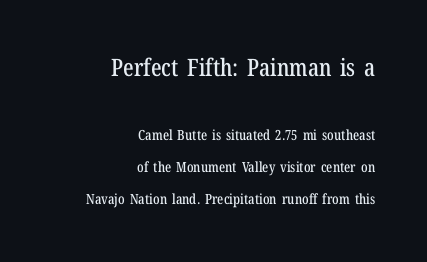
The image shows 24 px text type, upright; set right-aligned, loose line spacing (2.29x), normal letter spacing, not underlined; the first (top) block is 1.71x larger.
